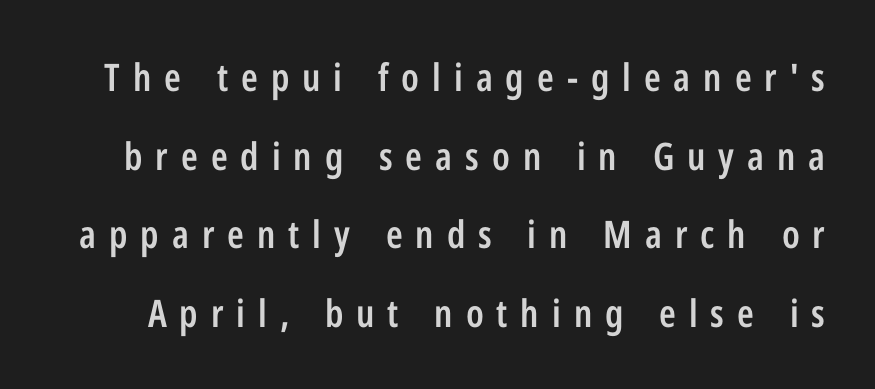
{"serif": "no", "italic": "no", "bold": "semi", "weight": "semibold", "width": "condensed", "stroke_contrast": "low", "x_height": "medium", "monospaced": "no", "underline": "no", "line_spacing": "loose", "line_spacing_ratio": 2.07, "letter_spacing": "wide", "letter_spacing_em": 0.34, "glyph_px": 38}
